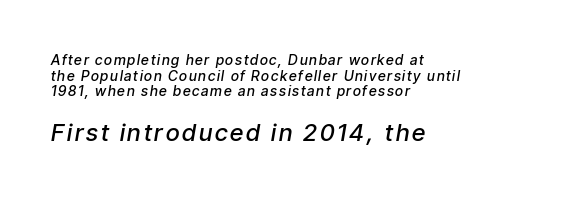
Q: Is the text bold? A: Semi-bold.
Q: Is the text italic (slanted)? A: Yes, it leans right by about 9 degrees.
Q: Is the text underlined? A: No.
Q: How is the paragraph aligned? A: Left-aligned.
Q: Is the spacing between lines tight, normal or loose? A: Tight.
Q: Which block of text is set in a larger size, the first (top) or the second (bottom)? A: The second (bottom) one.
